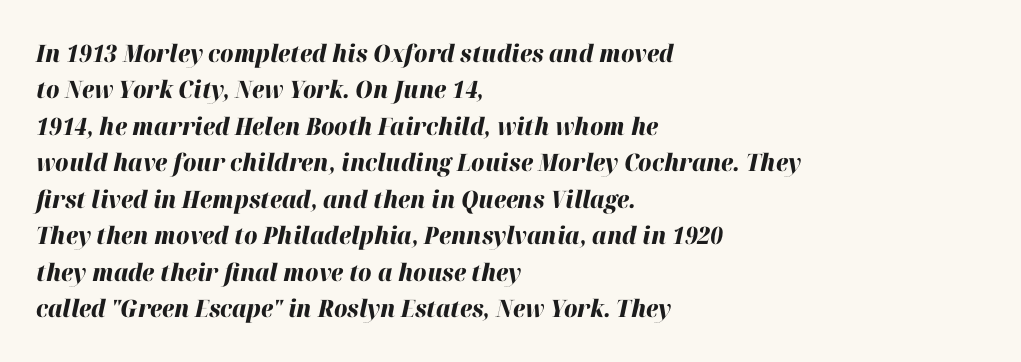
The image shows 24 px bold type, italic (leaning right); set left-aligned, normal line spacing (1.52x), normal letter spacing, not underlined.
